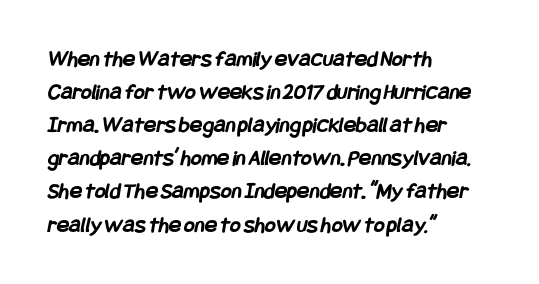
The image shows 23 px bold type; set left-aligned, normal line spacing (1.44x), normal letter spacing, not underlined.
